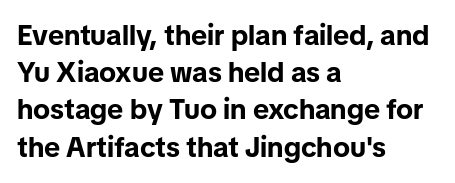
Q: Is the text bold? A: Yes.
Q: Is the text italic (slanted)? A: No, it is upright.
Q: Is the typeface a serif or a sans-serif typeface? A: Sans-serif.
Q: Is the text underlined? A: No.
Q: How is the paragraph aligned? A: Left-aligned.
Q: Is the spacing between letters normal or unusually wide? A: Normal.
Q: Is the spacing between lines tight, normal or loose? A: Normal.
Q: Width (condensed, normal, or wide)? A: Normal.
Q: Stroke contrast? A: Low.
Q: x-height? A: Medium.
Q: Monospaced? A: No.
